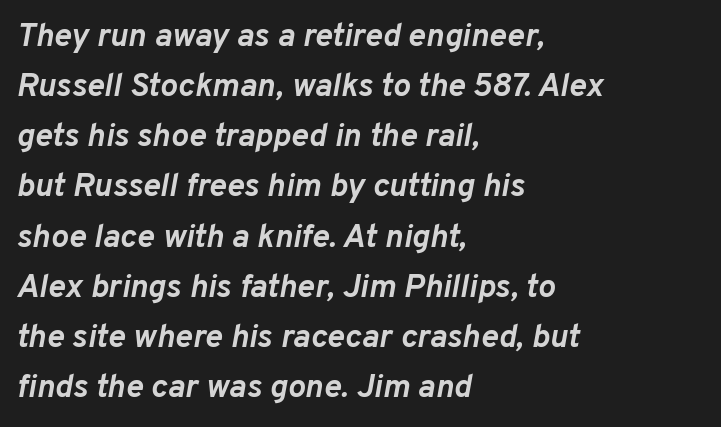
Q: Is the text bold? A: Yes.
Q: Is the text italic (slanted)? A: Yes, it leans right by about 10 degrees.
Q: Is the text underlined? A: No.
Q: How is the paragraph aligned? A: Left-aligned.
Q: Is the spacing between letters normal or unusually wide? A: Normal.
Q: Is the spacing between lines tight, normal or loose? A: Normal.
Q: Width (condensed, normal, or wide)? A: Normal.
Q: Stroke contrast? A: Low.
Q: x-height? A: Medium.
Q: Monospaced? A: No.
